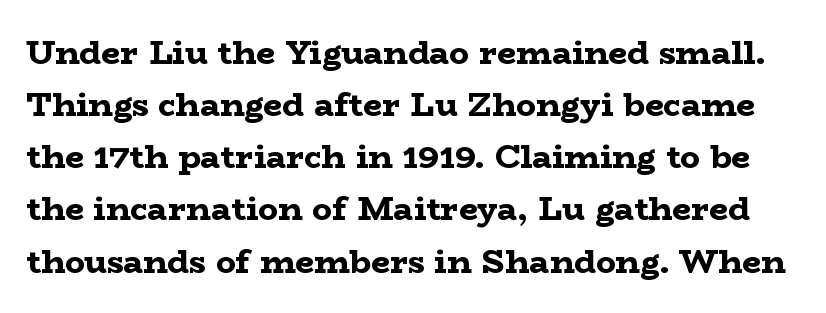
Q: Is the text bold? A: Yes.
Q: Is the text italic (slanted)? A: No, it is upright.
Q: Is the typeface a serif or a sans-serif typeface? A: Serif.
Q: Is the text underlined? A: No.
Q: Is the spacing between letters normal or unusually wide? A: Normal.
Q: Is the spacing between lines tight, normal or loose? A: Normal.
Q: Width (condensed, normal, or wide)? A: Wide.
Q: Stroke contrast? A: Low.
Q: x-height? A: Medium.
Q: Monospaced? A: No.
